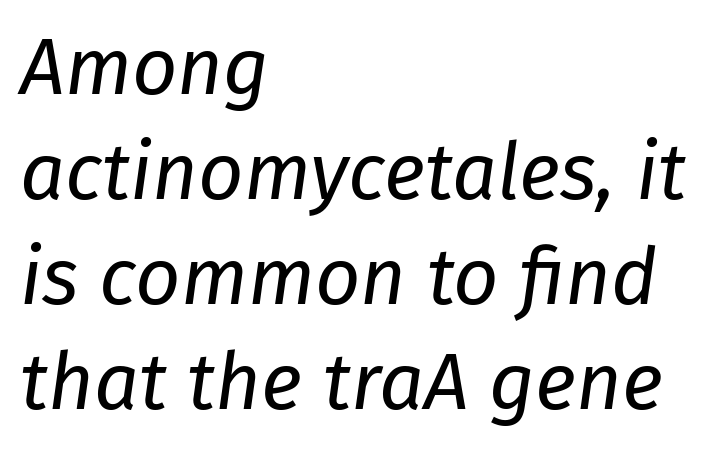
{"italic": "yes", "lean": "right", "slant_degrees": 8, "bold": "no", "weight": "regular", "width": "normal", "stroke_contrast": "low", "x_height": "medium", "monospaced": "no", "underline": "no", "align": "left", "line_spacing": "normal", "line_spacing_ratio": 1.33, "letter_spacing": "normal", "letter_spacing_em": 0.0, "glyph_px": 79}
